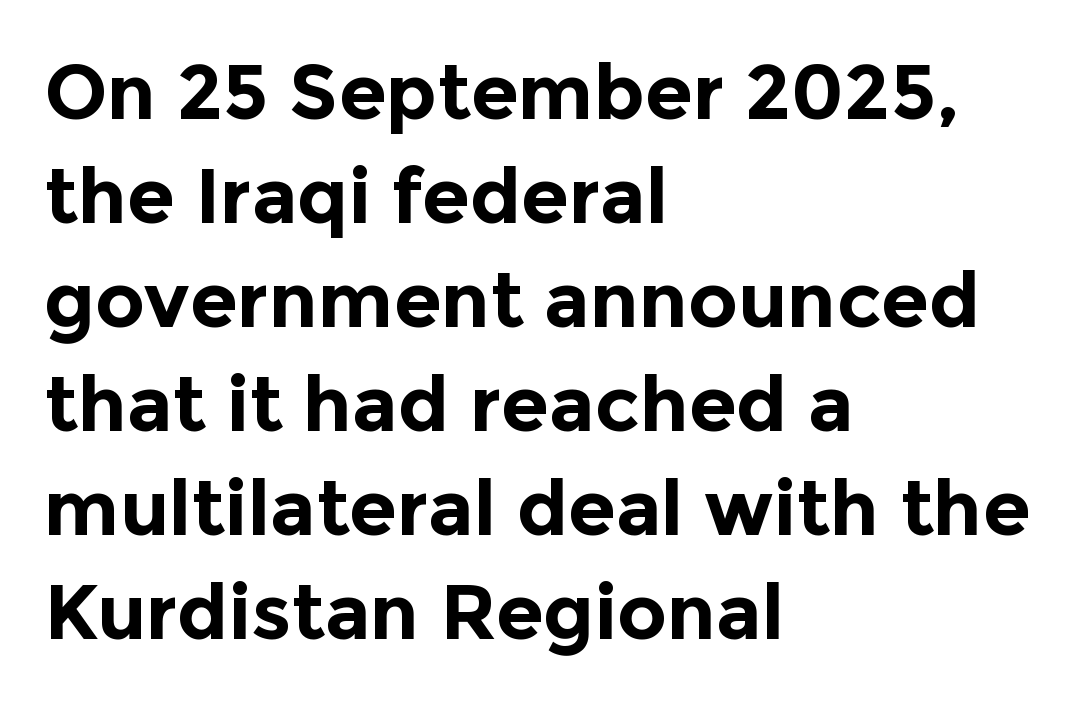
The image shows 77 px bold sans-serif type, upright; set left-aligned, normal line spacing (1.35x), normal letter spacing, not underlined; a medium x-height.
